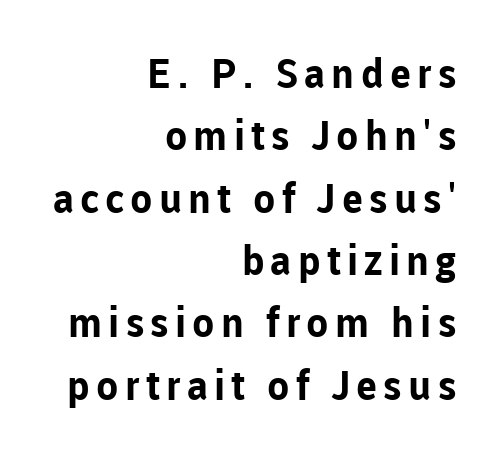
The image shows 41 px bold sans-serif type, upright; set right-aligned, normal line spacing (1.52x), not underlined; low stroke contrast and a medium x-height.
